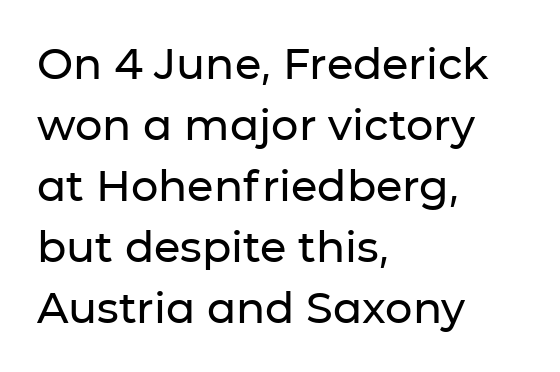
The image shows 43 px sans-serif type, upright; set left-aligned, normal line spacing (1.42x), normal letter spacing, not underlined; low stroke contrast and a medium x-height.
